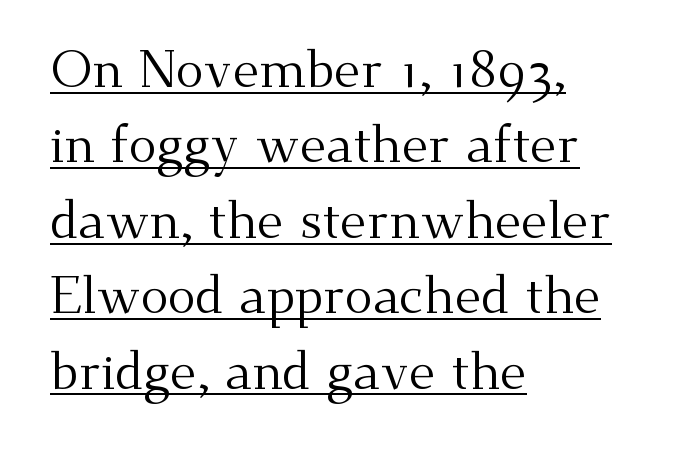
The image shows 52 px regular-weight serif type, upright; set left-aligned, normal line spacing (1.45x), normal letter spacing, underlined; medium stroke contrast and a small x-height.
